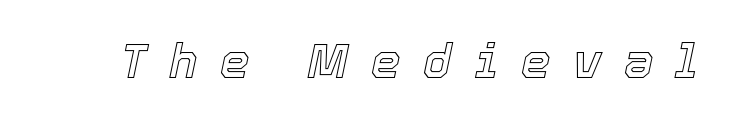
{"italic": "yes", "lean": "right", "slant_degrees": 12, "width": "normal", "x_height": "medium", "monospaced": "no", "underline": "no", "letter_spacing": "wide", "letter_spacing_em": 0.48, "glyph_px": 47}
